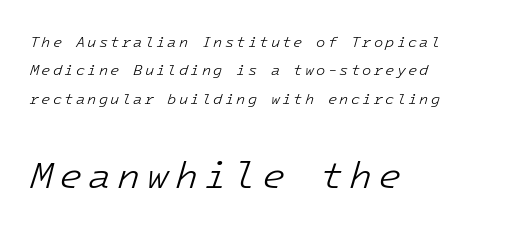
Q: Is the text bold? A: No.
Q: Is the text italic (slanted)? A: Yes, it leans right by about 16 degrees.
Q: Is the text underlined? A: No.
Q: How is the paragraph aligned? A: Left-aligned.
Q: Is the spacing between lines tight, normal or loose? A: Loose.
Q: Which block of text is set in a larger size, the first (top) or the second (bottom)? A: The second (bottom) one.
Q: Width (condensed, normal, or wide)? A: Normal.
Q: Stroke contrast? A: Low.
Q: x-height? A: Medium.
